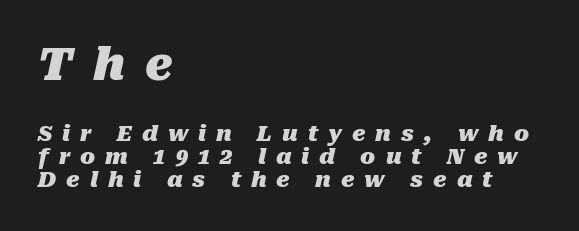
The image shows 45 px heavy type, italic (leaning right); set left-aligned, tight line spacing (1.03x), unusually wide letter spacing (+0.45 em), not underlined; the first (top) block is 2.05x larger; medium stroke contrast and a medium x-height.
